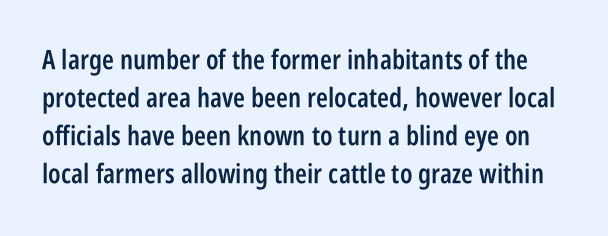
No italicization has been applied; the sample stays upright. This rendering features lettering with no underline. Successive baselines arrive at the customary interval. Here the glyphs are tracked normally, forming tight word shapes.
